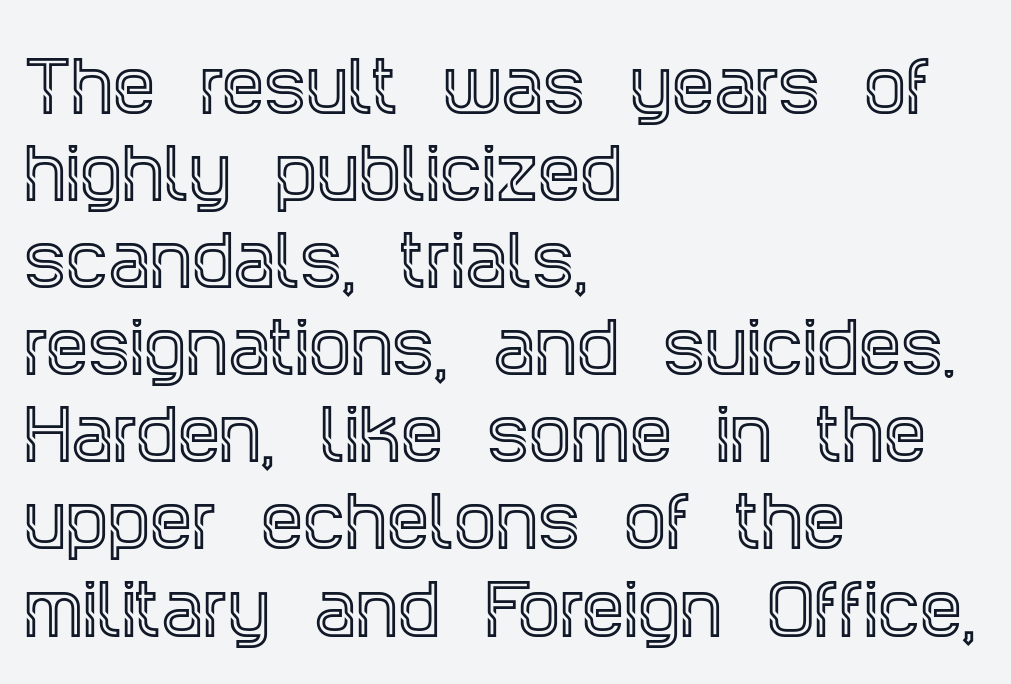
Q: Is the text italic (slanted)? A: No, it is upright.
Q: Is the typeface a serif or a sans-serif typeface? A: Serif.
Q: Is the text underlined? A: No.
Q: How is the paragraph aligned? A: Left-aligned.
Q: Is the spacing between letters normal or unusually wide? A: Normal.
Q: Is the spacing between lines tight, normal or loose? A: Normal.
Q: Width (condensed, normal, or wide)? A: Condensed.
Q: x-height? A: Large.
Q: Monospaced? A: No.
